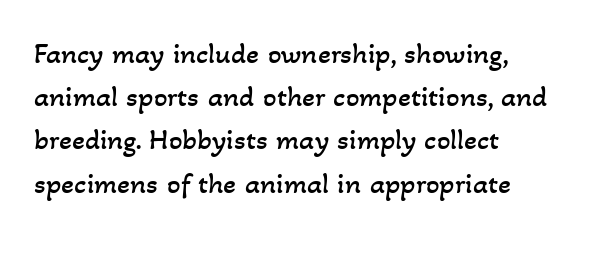
Q: Is the text bold? A: No.
Q: Is the text underlined? A: No.
Q: How is the paragraph aligned? A: Left-aligned.
Q: Is the spacing between letters normal or unusually wide? A: Normal.
Q: Is the spacing between lines tight, normal or loose? A: Normal.
Q: Width (condensed, normal, or wide)? A: Normal.
Q: Stroke contrast? A: Low.
Q: x-height? A: Small.
Q: Monospaced? A: No.
